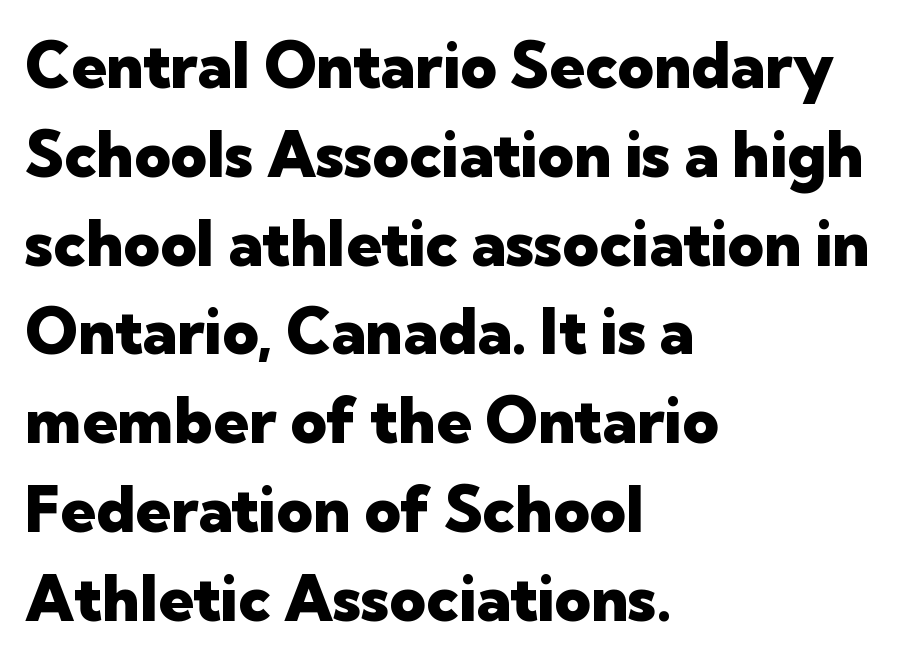
The image shows 63 px heavy sans-serif type, upright; set left-aligned, normal line spacing (1.41x), normal letter spacing, not underlined; low stroke contrast and a medium x-height.
